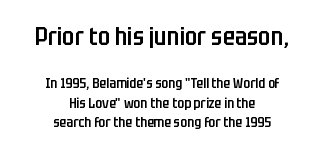
Successive baselines arrive at the customary interval. The setting favours the middle, as headings and verse often do. Standard letterfit; no display-style spreading of the glyphs. The letters stand upright; this is a roman face. The foot of each line stays bare and open. This is the in-between weight designers call semibold or demi.
